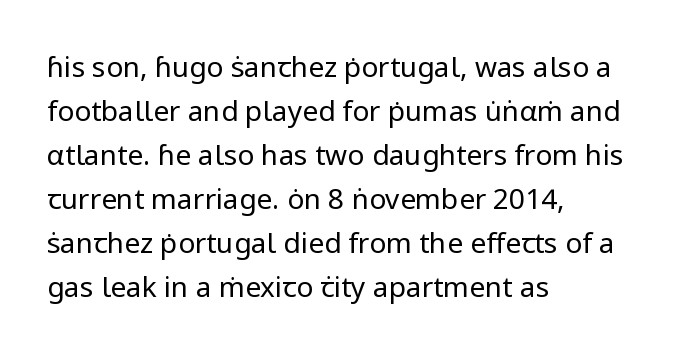
Q: Is the text bold? A: No.
Q: Is the text italic (slanted)? A: No, it is upright.
Q: Is the typeface a serif or a sans-serif typeface? A: Sans-serif.
Q: Is the text underlined? A: No.
Q: How is the paragraph aligned? A: Left-aligned.
Q: Is the spacing between letters normal or unusually wide? A: Normal.
Q: Is the spacing between lines tight, normal or loose? A: Normal.
Q: Width (condensed, normal, or wide)? A: Normal.
Q: Stroke contrast? A: Low.
Q: x-height? A: Medium.
Q: Monospaced? A: No.
